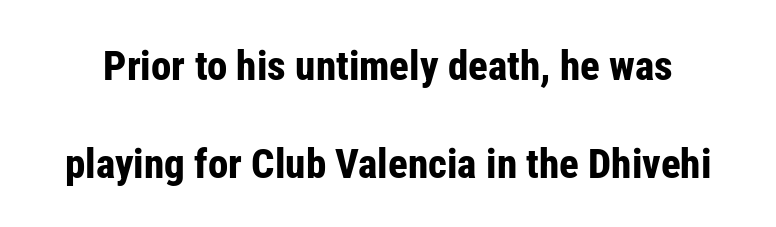
The image shows 41 px bold, condensed sans-serif type, upright; set loose line spacing (2.4x), normal letter spacing, not underlined; low stroke contrast and a medium x-height.
